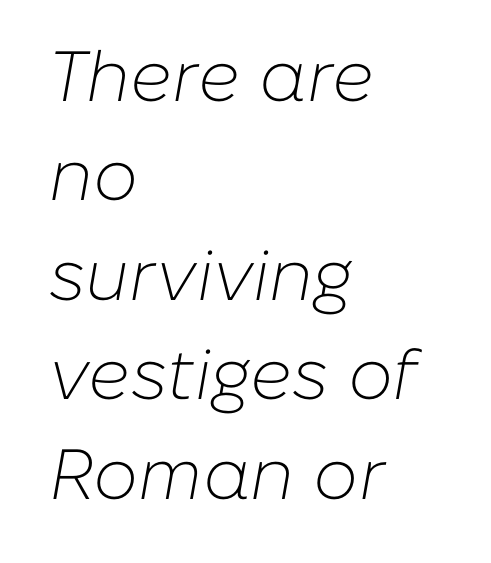
The image shows 71 px light type, italic (leaning right); set left-aligned, normal line spacing (1.4x), normal letter spacing, not underlined; low stroke contrast and a medium x-height.
